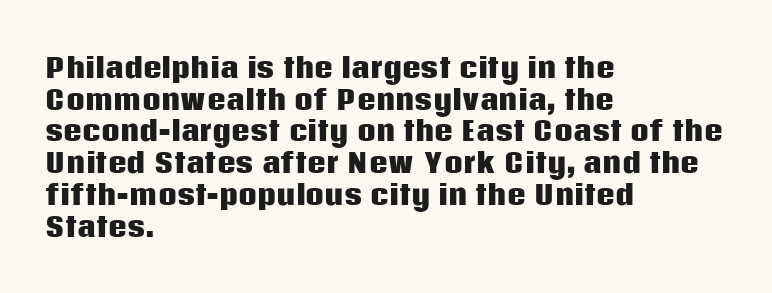
The image shows 26 px bold type, upright; set left-aligned, line spacing 1.22x, normal letter spacing, not underlined.
